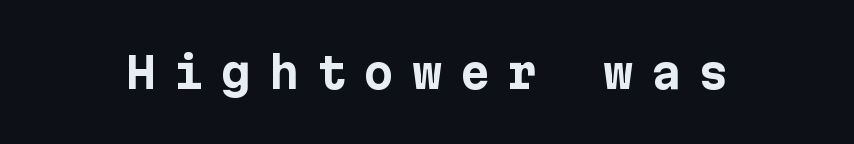
The image shows 43 px bold sans-serif type, upright; set unusually wide letter spacing (+0.41 em), not underlined; low stroke contrast and a medium x-height.
